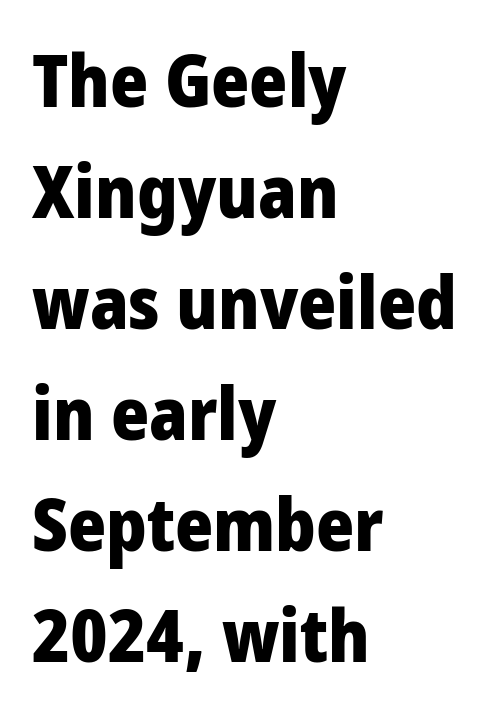
Teacher's note: observe the even left margin — that is flush-left alignment. Words appear dense and cohesive because spacing is normal. Nobody drew a line under any word here. Whoever set this chose a conventional vertical rhythm.
